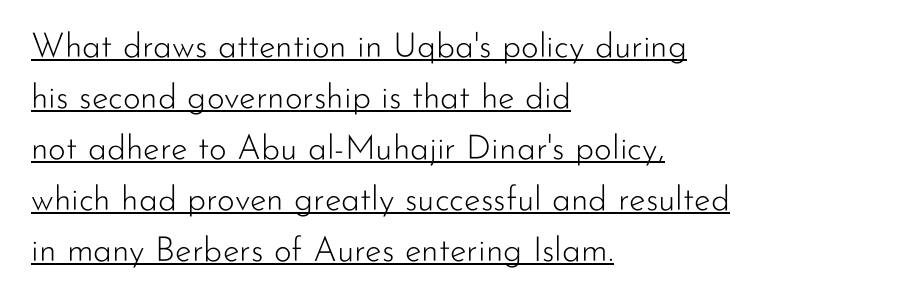
The image shows 34 px light sans-serif type, upright; set left-aligned, normal line spacing (1.5x), normal letter spacing, underlined; low stroke contrast and a small x-height.
